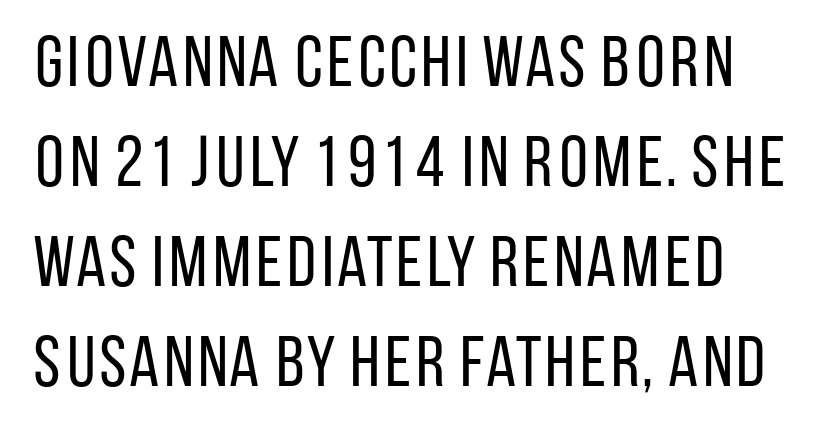
Is there any slant? The stems are plumb. In CSS terms this would be text-align: left. Nobody touched the tracking dial on this one. Letters have the restrained weight of plain body copy at most.
